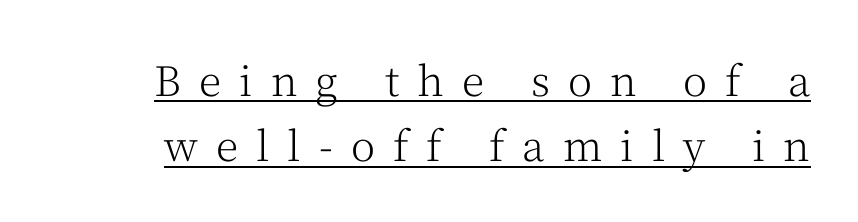
{"serif": "yes", "italic": "no", "bold": "no", "weight": "light", "width": "normal", "stroke_contrast": "medium", "x_height": "medium", "monospaced": "no", "underline": "yes", "line_spacing": "normal", "line_spacing_ratio": 1.59, "letter_spacing": "wide", "letter_spacing_em": 0.44, "glyph_px": 41}
